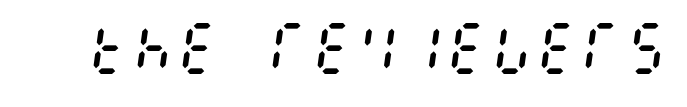
Q: Is the text bold? A: No.
Q: Is the text italic (slanted)? A: Yes, it leans right by about 8 degrees.
Q: Is the text underlined? A: No.
Q: Is the spacing between letters normal or unusually wide? A: Normal.
Q: Width (condensed, normal, or wide)? A: Condensed.
Q: Stroke contrast? A: Medium.
Q: x-height? A: Large.
